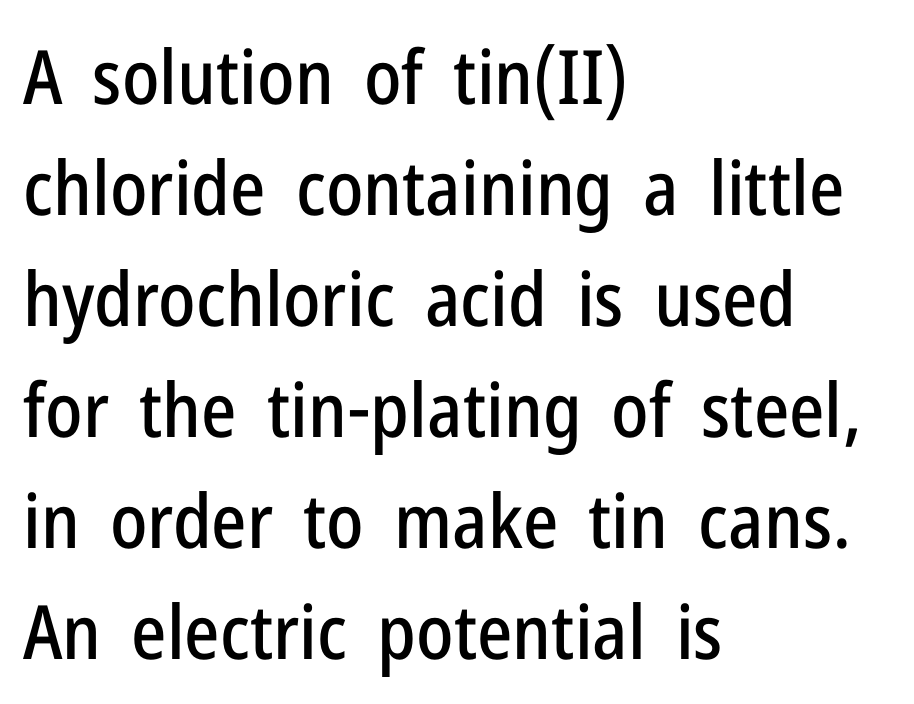
Students, observe: this is what conventionally led text looks like. The letters advance in unequal steps, a hallmark of proportional type. Tracking here is standard; glyphs follow each other at the usual distance. Typeset ragged right — the left edge is the straight one.
